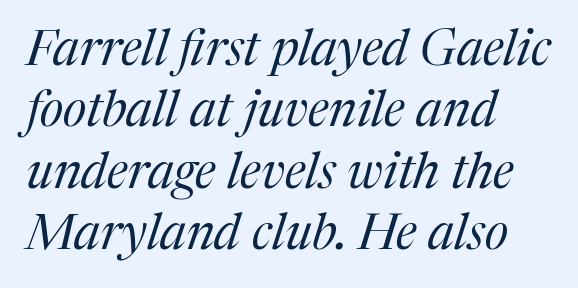
Caption: face not bold, strokes unweighted. Any mark beneath the type? The region is blank. Spacing verdict: proportional, widths tailored to each character. The face used here is seriffed, in the tradition of book romans.
